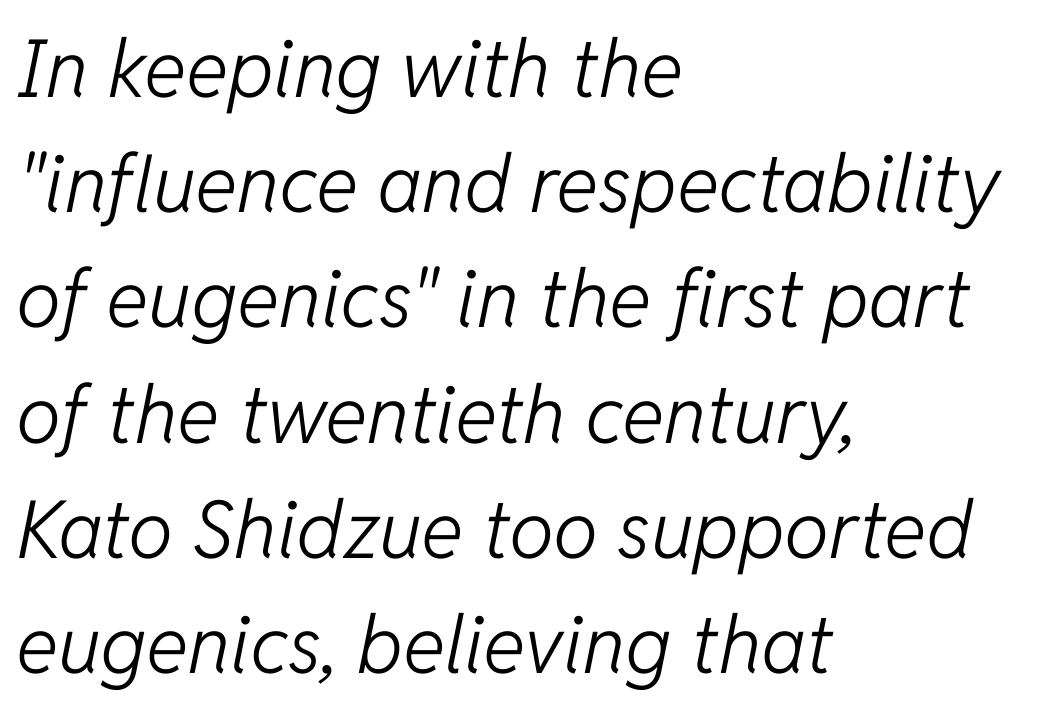
{"italic": "yes", "lean": "right", "slant_degrees": 11, "bold": "no", "weight": "light", "width": "normal", "stroke_contrast": "low", "x_height": "medium", "monospaced": "no", "underline": "no", "align": "left", "line_spacing": "normal", "line_spacing_ratio": 1.44, "letter_spacing": "normal", "letter_spacing_em": 0.0, "glyph_px": 80}
